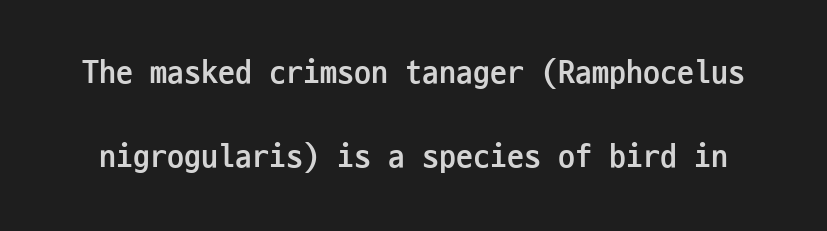
Q: Is the text bold? A: Yes.
Q: Is the text italic (slanted)? A: No, it is upright.
Q: Is the typeface a serif or a sans-serif typeface? A: Sans-serif.
Q: Is the text underlined? A: No.
Q: Is the spacing between letters normal or unusually wide? A: Normal.
Q: Is the spacing between lines tight, normal or loose? A: Loose.
Q: Width (condensed, normal, or wide)? A: Condensed.
Q: Stroke contrast? A: Low.
Q: x-height? A: Medium.
Q: Monospaced? A: Yes.
